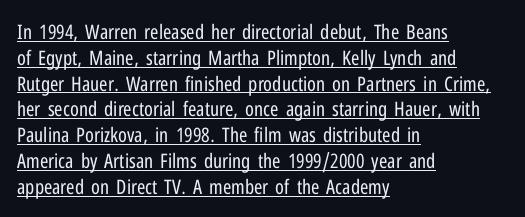
Casual observation: everything's shoved over to the left. Descenders here cross a horizontal rule under the line. This is the regular roman posture of the typeface. The letterforms sit shoulder to shoulder at normal distance.
